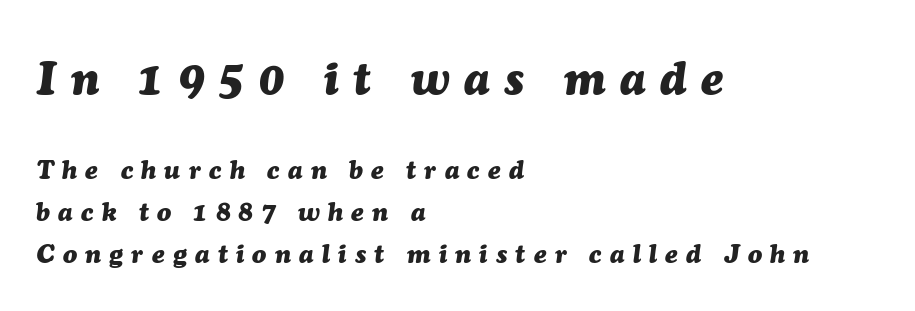
Is the type bold? Yes — the strokes are clearly thick and heavy. Check the space under the baseline: it is left empty. Posture: slanted. Successive baselines arrive at the customary interval. The rendering uses natural spacing where letterforms have individual widths.
